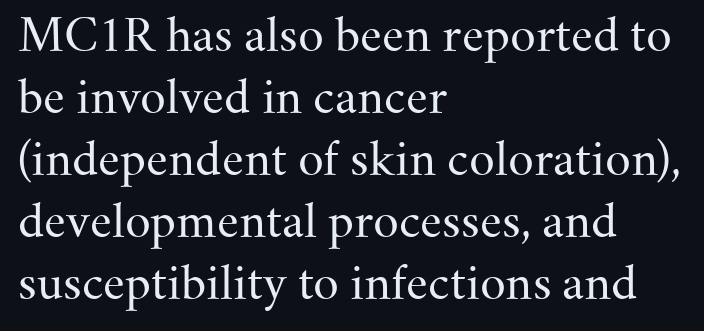
{"serif": "yes", "italic": "no", "bold": "no", "weight": "regular", "width": "normal", "stroke_contrast": "medium", "x_height": "small", "monospaced": "no", "underline": "no", "align": "left", "line_spacing": "normal", "line_spacing_ratio": 1.38, "letter_spacing": "normal", "letter_spacing_em": 0.0, "glyph_px": 45}
